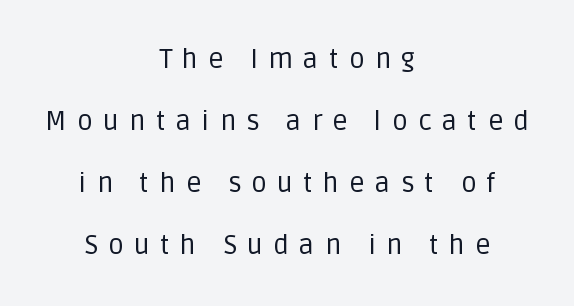
{"italic": "no", "bold": "no", "underline": "no", "align": "center", "line_spacing": "loose", "line_spacing_ratio": 2.3, "letter_spacing": "wide", "letter_spacing_em": 0.38, "glyph_px": 27}
